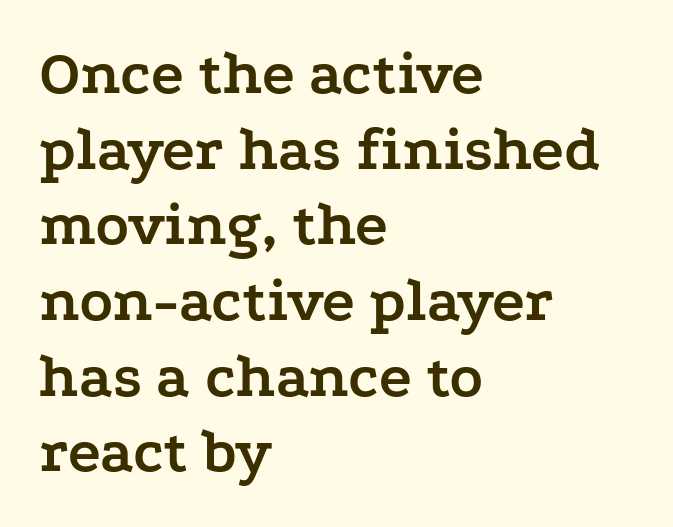
{"serif": "yes", "italic": "no", "bold": "yes", "weight": "semibold", "width": "wide", "stroke_contrast": "low", "x_height": "medium", "monospaced": "no", "underline": "no", "align": "left", "line_spacing_ratio": 1.22, "letter_spacing": "normal", "letter_spacing_em": 0.0, "glyph_px": 62}
